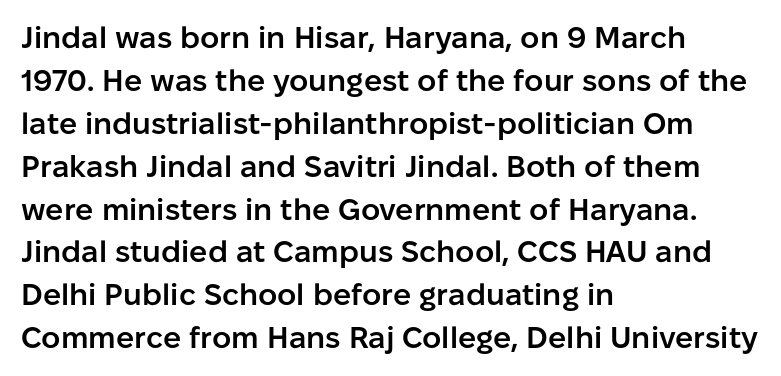
Plain, unruled lines of type. A fair bit of extra ink — the face is semibold, not bold. A typesetter would call this zero additional tracking. The paragraph has a hard left edge and a soft right edge. Successive baselines arrive at the customary interval. Font category for this specimen: sans-serif.
